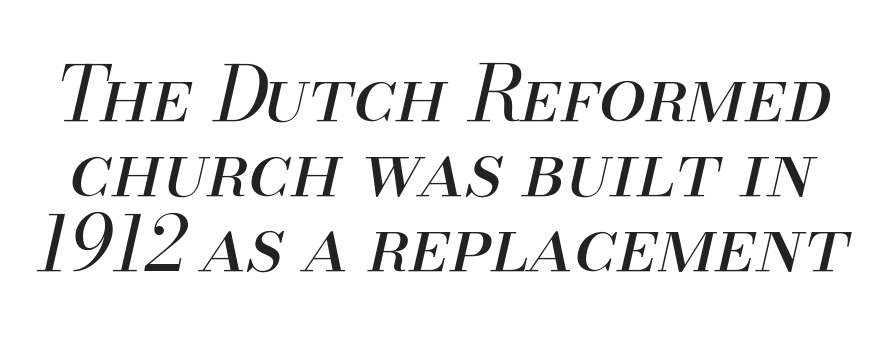
The image shows 76 px regular-weight type, italic (leaning right); set tight line spacing (0.99x), normal letter spacing, not underlined; medium stroke contrast and a small x-height.
